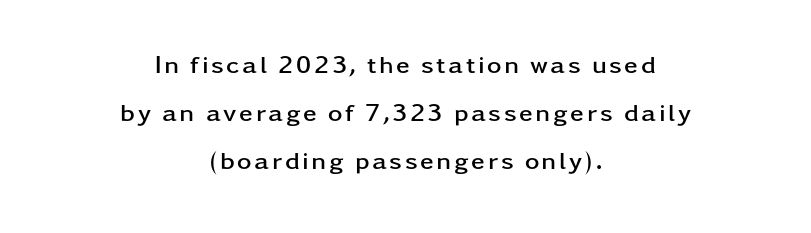
{"italic": "no", "bold": "yes", "underline": "no", "align": "center", "line_spacing": "loose", "line_spacing_ratio": 1.93, "glyph_px": 25}
